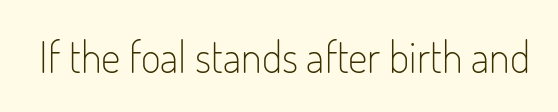
This rendering employs a face without finishing strokes, i.e., a sans-serif. The line texture is even and compact thanks to regular tracking. The strokes carry an ordinary text weight at most. Notice how the stems are strictly vertical — no italics here.
